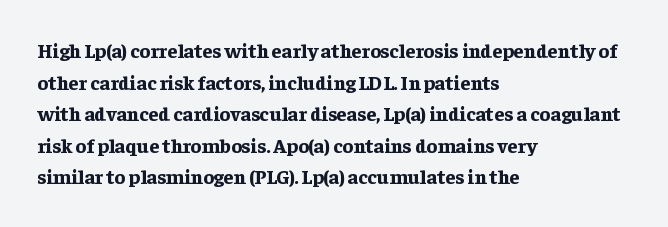
The image shows 20 px bold type, upright; set left-aligned, normal line spacing (1.58x), normal letter spacing, not underlined.
